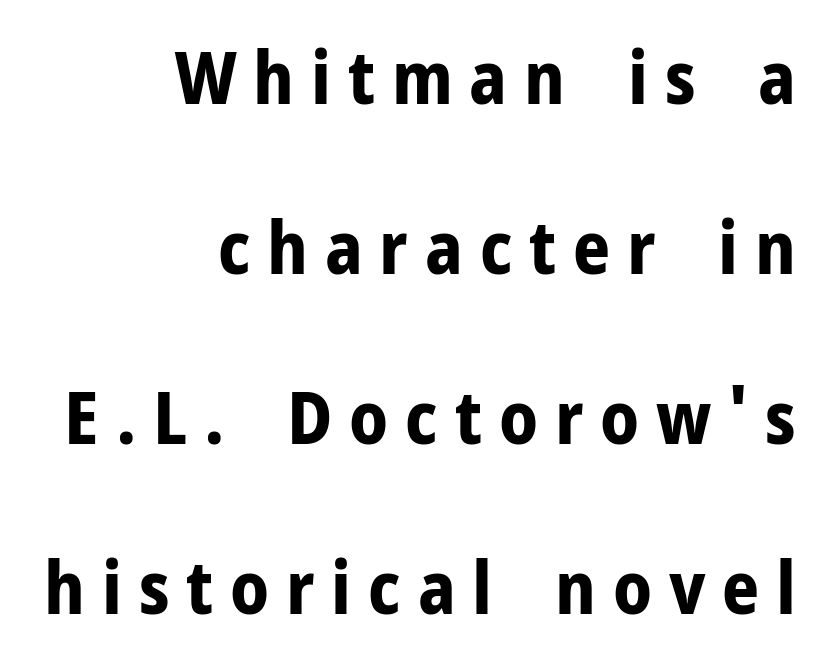
Q: Is the text bold? A: Yes.
Q: Is the text italic (slanted)? A: No, it is upright.
Q: Is the typeface a serif or a sans-serif typeface? A: Sans-serif.
Q: Is the text underlined? A: No.
Q: How is the paragraph aligned? A: Right-aligned.
Q: Is the spacing between letters normal or unusually wide? A: Unusually wide.
Q: Is the spacing between lines tight, normal or loose? A: Loose.
Q: Width (condensed, normal, or wide)? A: Normal.
Q: Stroke contrast? A: Low.
Q: x-height? A: Medium.
Q: Monospaced? A: No.
